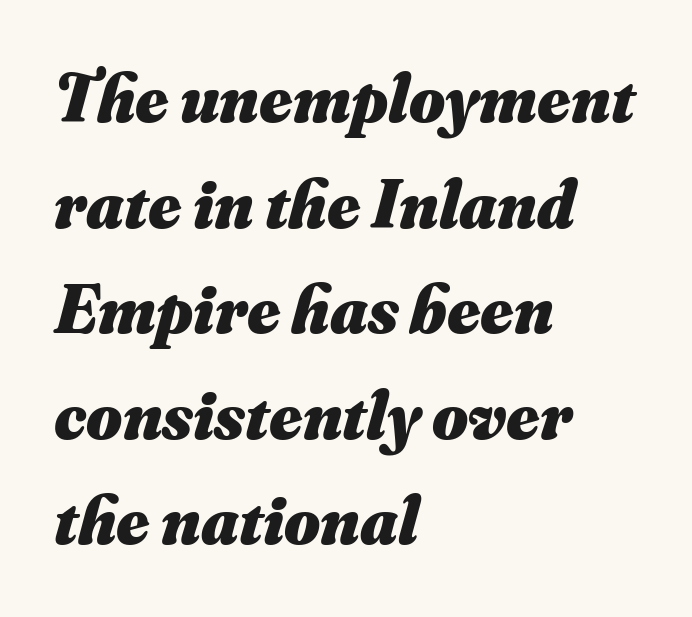
The image shows 69 px heavy type, italic (leaning right); set left-aligned, normal line spacing (1.53x), normal letter spacing, not underlined; medium stroke contrast and a small x-height.
